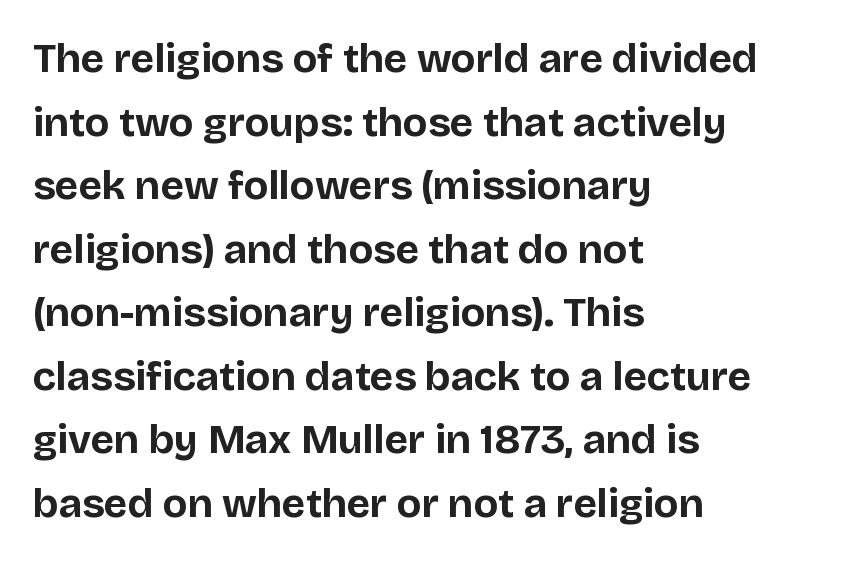
Stroke terminals: plain, sans-serif. Does extra space separate the letters? No, they use regular spacing. The rendering uses a bold face; every stroke is thick and dark. Left-aligned paragraph, ragged on the right. A roman cut, with each character standing at attention.
